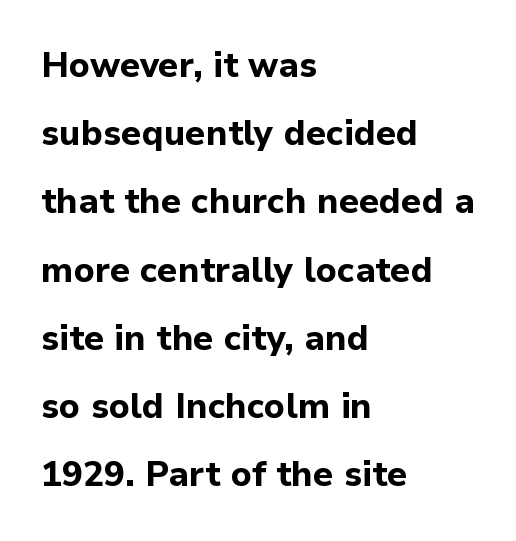
I'd describe the lettering as bold — thick and assertive. The type family on display is of the sans-serif kind. In terms of posture, this sample is upright. The typesetter chose a ragged-right arrangement here. The leading is generous, giving the passage an open texture.
